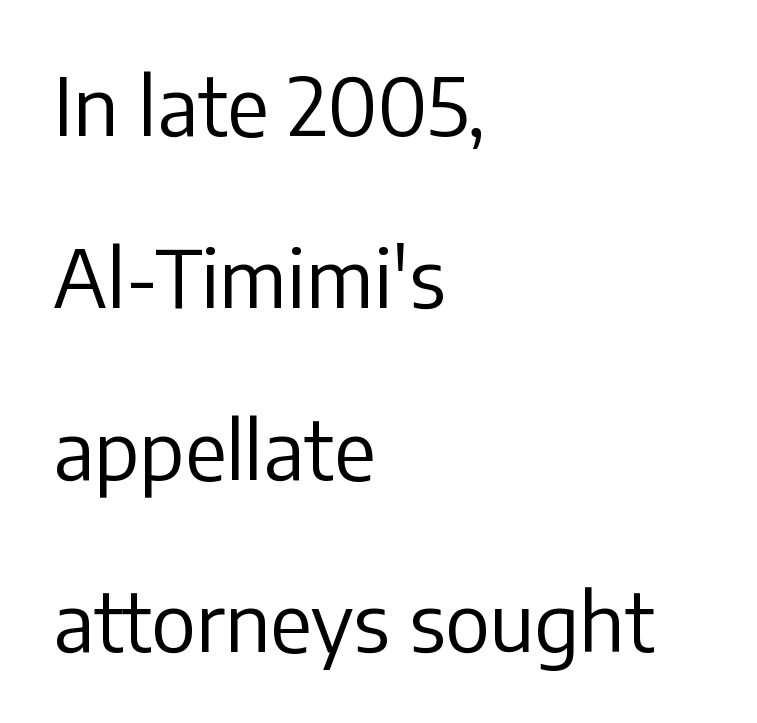
Q: Is the text bold? A: No.
Q: Is the text italic (slanted)? A: No, it is upright.
Q: Is the typeface a serif or a sans-serif typeface? A: Sans-serif.
Q: Is the text underlined? A: No.
Q: How is the paragraph aligned? A: Left-aligned.
Q: Is the spacing between letters normal or unusually wide? A: Normal.
Q: Is the spacing between lines tight, normal or loose? A: Loose.
Q: Width (condensed, normal, or wide)? A: Normal.
Q: Stroke contrast? A: Low.
Q: x-height? A: Medium.
Q: Monospaced? A: No.
